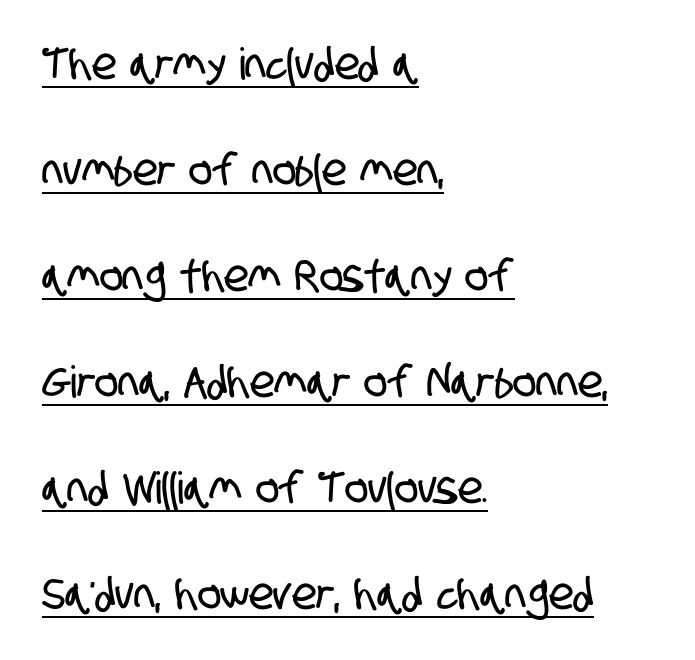
{"serif": "no", "width": "condensed", "stroke_contrast": "low", "x_height": "large", "monospaced": "no", "underline": "yes", "align": "left", "line_spacing": "loose", "line_spacing_ratio": 2.41, "letter_spacing": "normal", "letter_spacing_em": 0.0, "glyph_px": 44}
